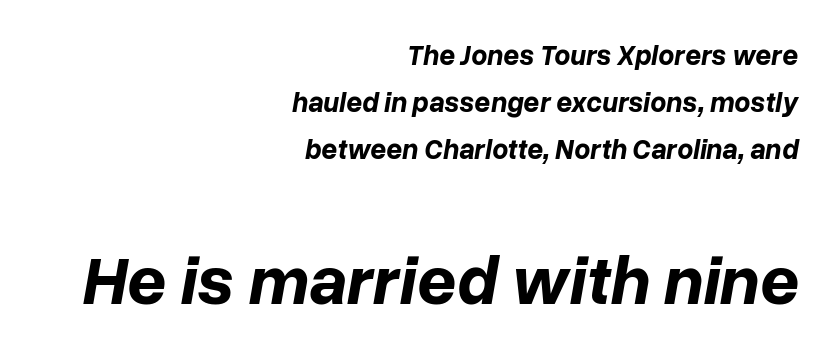
Q: Is the text bold? A: Yes.
Q: Is the text italic (slanted)? A: Yes, it leans right by about 10 degrees.
Q: Is the text underlined? A: No.
Q: How is the paragraph aligned? A: Right-aligned.
Q: Is the spacing between letters normal or unusually wide? A: Normal.
Q: Is the spacing between lines tight, normal or loose? A: Normal.
Q: Which block of text is set in a larger size, the first (top) or the second (bottom)? A: The second (bottom) one.
Q: Width (condensed, normal, or wide)? A: Normal.
Q: Stroke contrast? A: Low.
Q: x-height? A: Medium.
Q: Monospaced? A: No.
